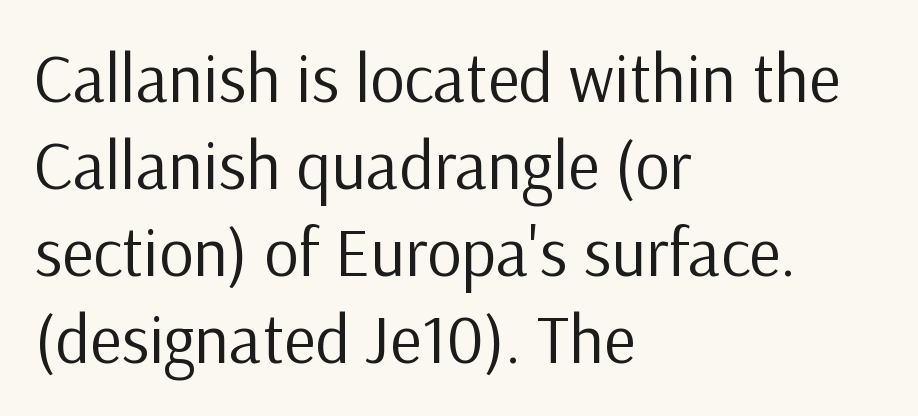
The image shows 68 px regular-weight sans-serif type, upright; set left-aligned, normal line spacing (1.28x), normal letter spacing, not underlined; low stroke contrast and a medium x-height.
